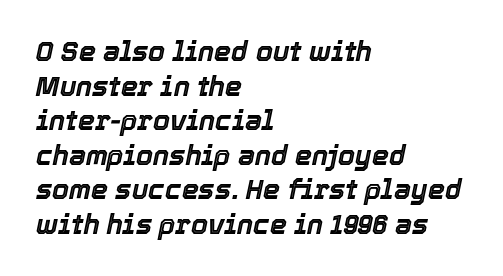
The image shows 27 px text type, italic (leaning right); set left-aligned, normal line spacing (1.28x), normal letter spacing, not underlined.
